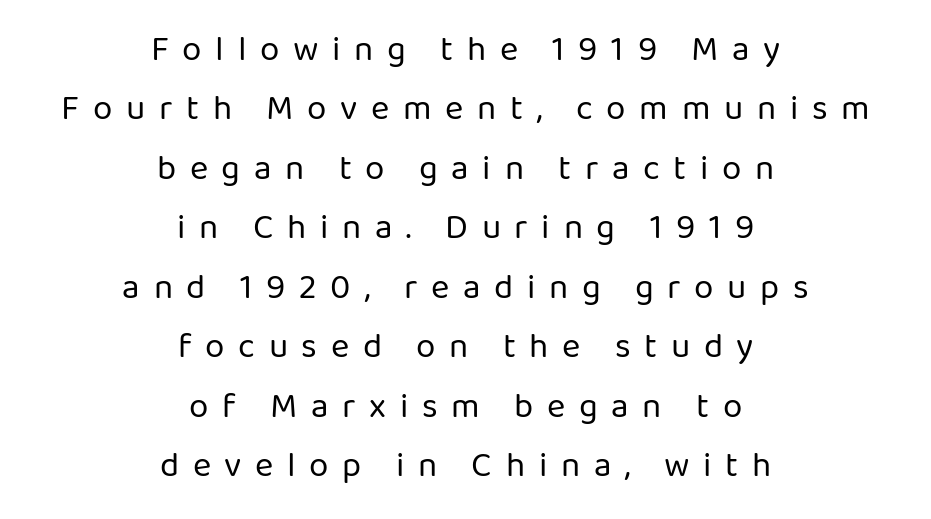
{"serif": "no", "italic": "no", "bold": "no", "weight": "regular", "width": "normal", "stroke_contrast": "low", "x_height": "medium", "monospaced": "no", "underline": "no", "align": "center", "line_spacing": "normal", "line_spacing_ratio": 1.7, "letter_spacing": "wide", "letter_spacing_em": 0.39, "glyph_px": 35}
